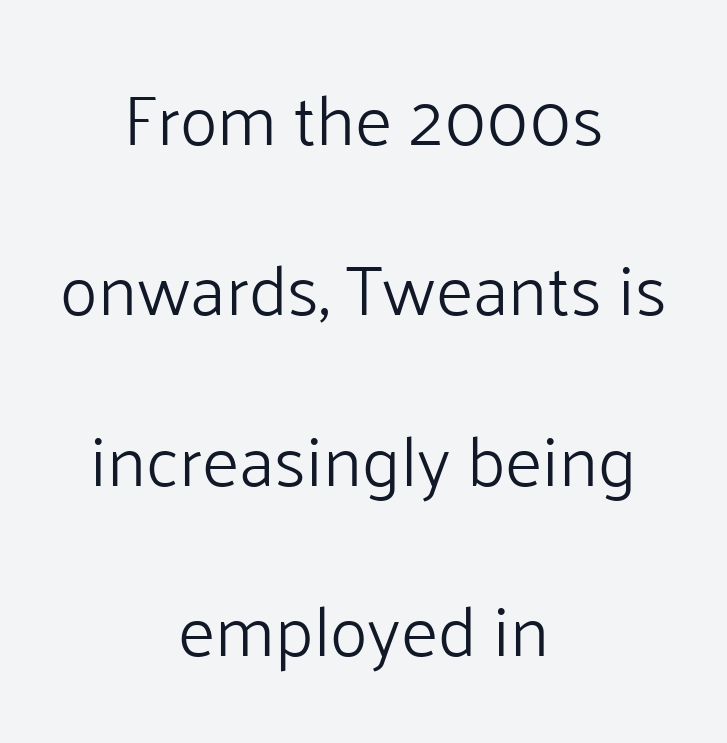
The image shows 71 px light sans-serif type, upright; set centered, loose line spacing (2.4x), normal letter spacing, not underlined; low stroke contrast and a medium x-height.
